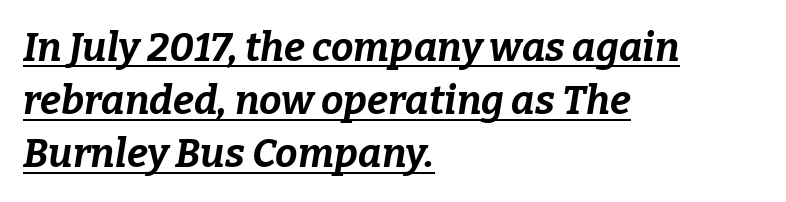
The image shows 40 px bold type, italic (leaning right); set left-aligned, normal line spacing (1.33x), normal letter spacing, underlined; low stroke contrast and a medium x-height.
